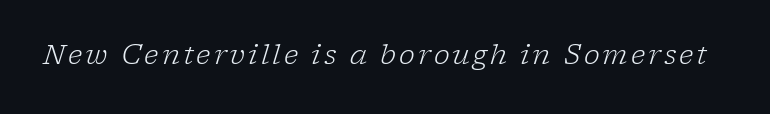
The image shows 27 px text type, italic (leaning right); set not underlined.
